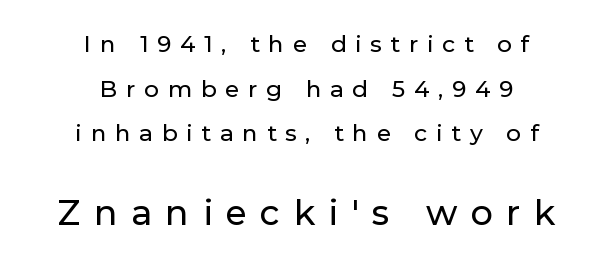
Q: Is the text italic (slanted)? A: No, it is upright.
Q: Is the typeface a serif or a sans-serif typeface? A: Sans-serif.
Q: Is the text underlined? A: No.
Q: How is the paragraph aligned? A: Centered.
Q: Is the spacing between letters normal or unusually wide? A: Unusually wide.
Q: Is the spacing between lines tight, normal or loose? A: Loose.
Q: Which block of text is set in a larger size, the first (top) or the second (bottom)? A: The second (bottom) one.
Q: Width (condensed, normal, or wide)? A: Normal.
Q: Stroke contrast? A: Low.
Q: x-height? A: Medium.
Q: Monospaced? A: No.
